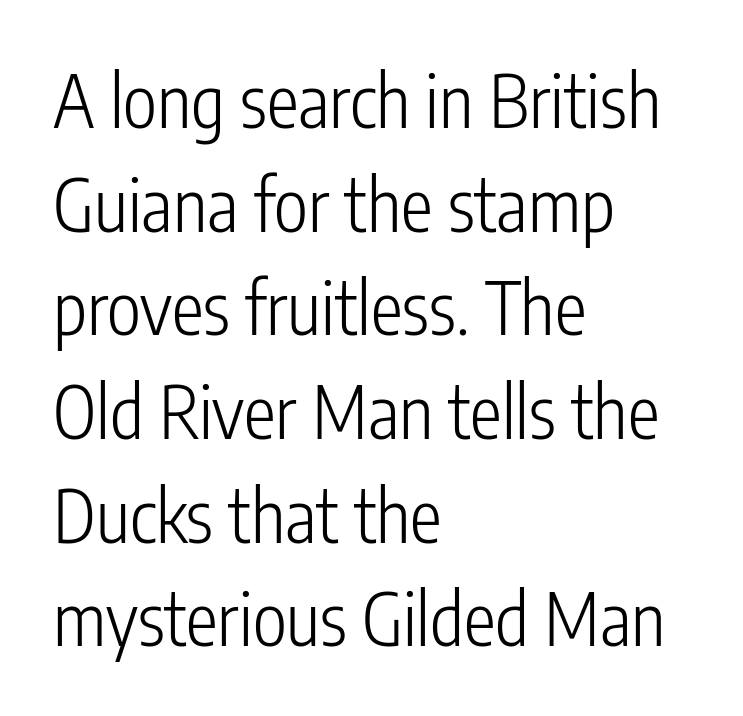
The typeface has the unassuming heft of standard copy or less. All the whitespace from short lines collects on the right. How are the letters spaced? Ordinarily, with no added tracking. A typesetter would call this leading conventional body-copy spacing.
